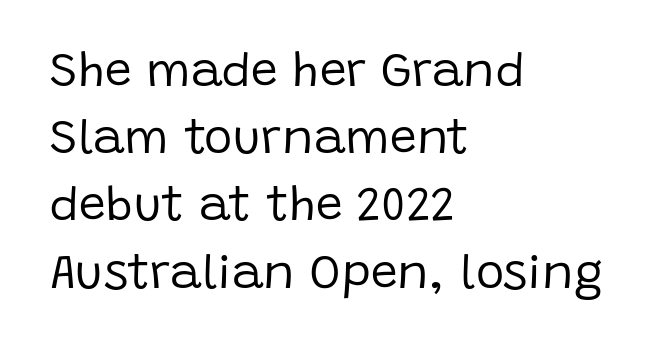
Posture: straight, roman, zero tilt. The leading is moderate, giving the passage an even texture. Horizontal alignment here is leftward, the default for most running prose. Looks like regular typesetting: each glyph gets only the width it needs. Any mark beneath the type? The region is blank.
